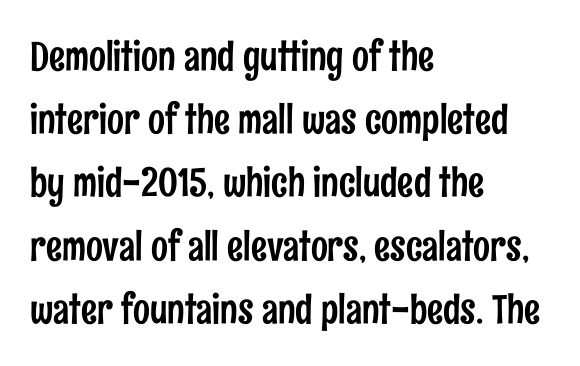
Observe the absence of serifs on each vertical stroke in this sample. Posture: vertical. Is this a fixed-width face? No — the glyphs have proportional, varying widths. Caption: multi-line text, flush left, ragged right. How are the letters spaced? Ordinarily, with no added tracking. Does the leading feel generous? No, just average.
